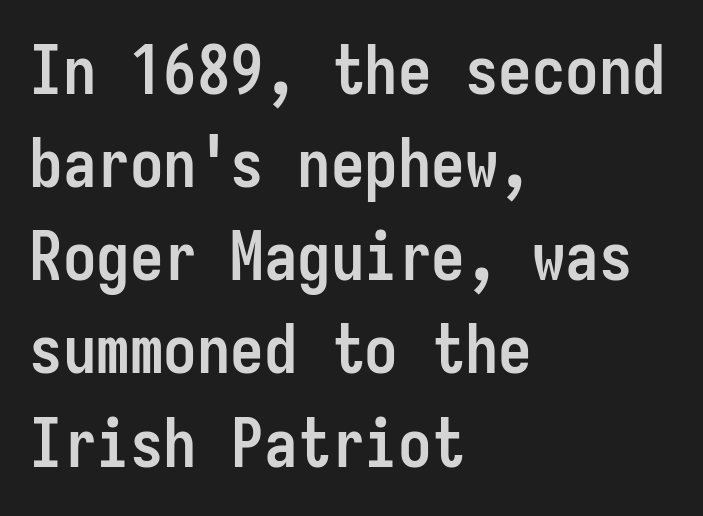
{"serif": "no", "italic": "no", "bold": "yes", "weight": "semibold", "width": "condensed", "stroke_contrast": "low", "x_height": "medium", "monospaced": "yes", "underline": "no", "align": "left", "line_spacing": "normal", "line_spacing_ratio": 1.39, "letter_spacing": "normal", "letter_spacing_em": 0.0, "glyph_px": 67}
